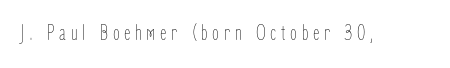
Descenders are the only things crossing below the line. This sample uses an upright cut, with every glyph sitting square on the baseline. Heaviness? Minimal to ordinary, like unemphasized prose. Observe the wide spacing: letters keep a clear distance from each other.
